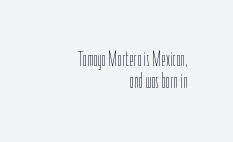
A typesetter would call this zero additional tracking. The vertical gap from one line to the next is small. Each row of text sits above clean, open space. Compared with a typical body face, this is equally light or lighter still.
